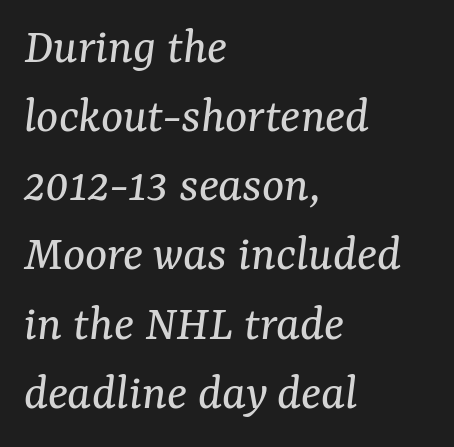
The image shows 52 px regular-weight serif type, italic (leaning right); set left-aligned, normal line spacing (1.33x), normal letter spacing, not underlined; medium stroke contrast and a medium x-height.
